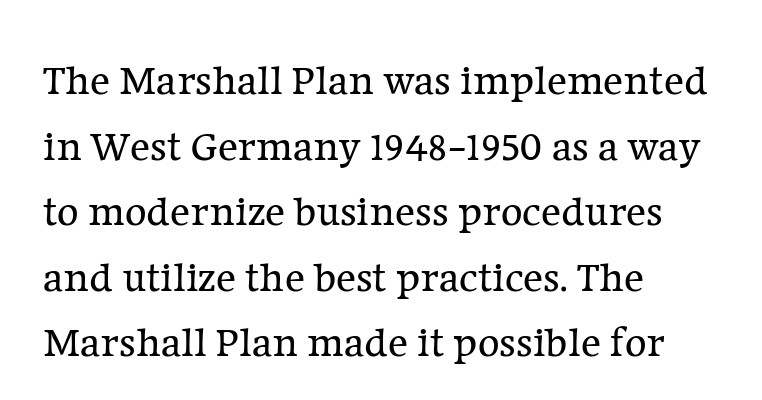
{"serif": "yes", "italic": "no", "bold": "no", "weight": "regular", "width": "normal", "stroke_contrast": "low", "x_height": "medium", "monospaced": "no", "underline": "no", "align": "left", "line_spacing": "normal", "line_spacing_ratio": 1.56, "letter_spacing": "normal", "letter_spacing_em": 0.0, "glyph_px": 42}
